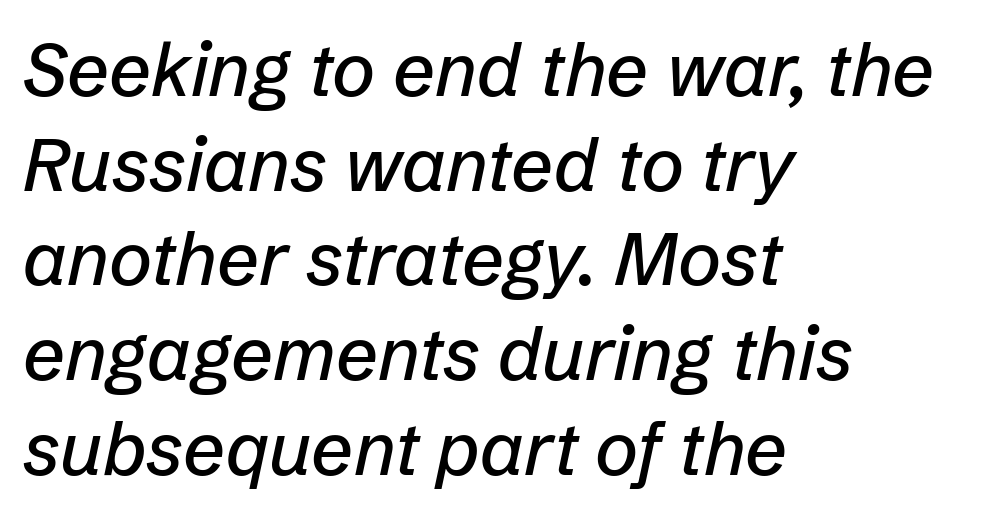
{"italic": "yes", "lean": "right", "slant_degrees": 12, "width": "normal", "stroke_contrast": "low", "x_height": "medium", "monospaced": "no", "underline": "no", "align": "left", "line_spacing": "normal", "line_spacing_ratio": 1.28, "letter_spacing": "normal", "letter_spacing_em": 0.0, "glyph_px": 74}
